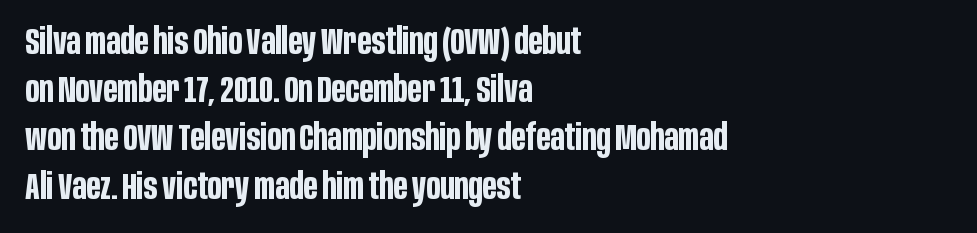
{"serif": "no", "italic": "no", "bold": "yes", "weight": "bold", "width": "condensed", "stroke_contrast": "low", "x_height": "large", "monospaced": "no", "underline": "no", "align": "left", "line_spacing": "normal", "line_spacing_ratio": 1.34, "letter_spacing": "normal", "letter_spacing_em": 0.0, "glyph_px": 36}
